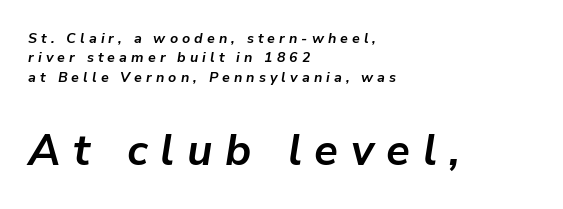
The glyphs have the mass of a bold cut. Left-aligned paragraph, ragged on the right. The text carries the slant typical of an italic or oblique font. The passage shown stacks its lines at a standard gap. Just letters on the line, the space beneath them empty.
